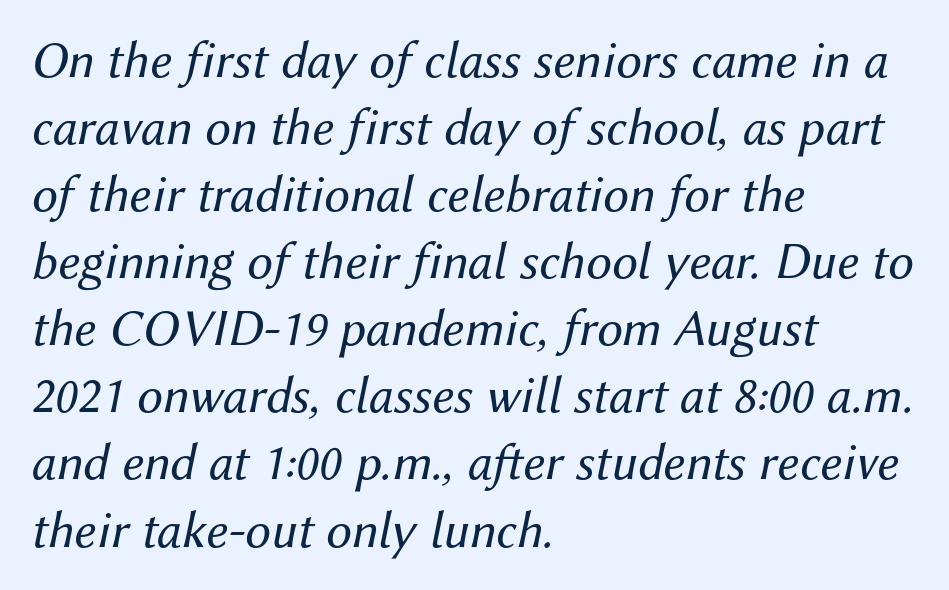
Is this a fixed-width face? No — the glyphs have proportional, varying widths. Does the copy run flush right? No — it runs flush left. The passage shown stacks its lines at a standard gap. The specimen omits any rule beneath the text block's lines. The cut favours lightness, reaching ordinary text weight at its darkest. What stands out about the letter spacing? Nothing — it is the standard amount.
